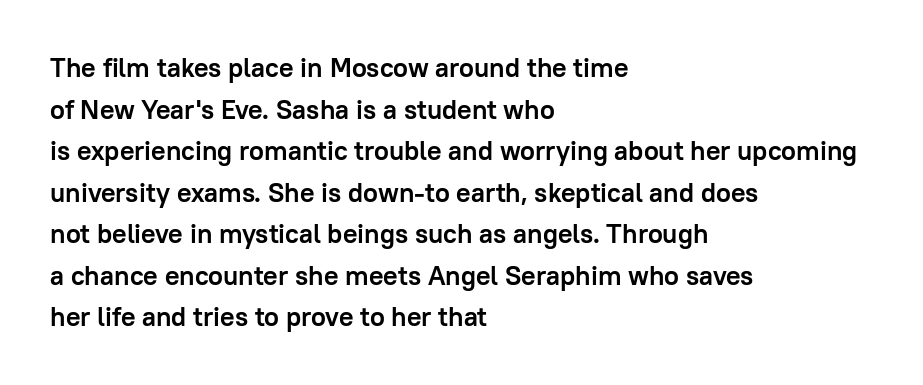
Q: Is the text bold? A: Yes.
Q: Is the text italic (slanted)? A: No, it is upright.
Q: Is the text underlined? A: No.
Q: How is the paragraph aligned? A: Left-aligned.
Q: Is the spacing between letters normal or unusually wide? A: Normal.
Q: Is the spacing between lines tight, normal or loose? A: Normal.
